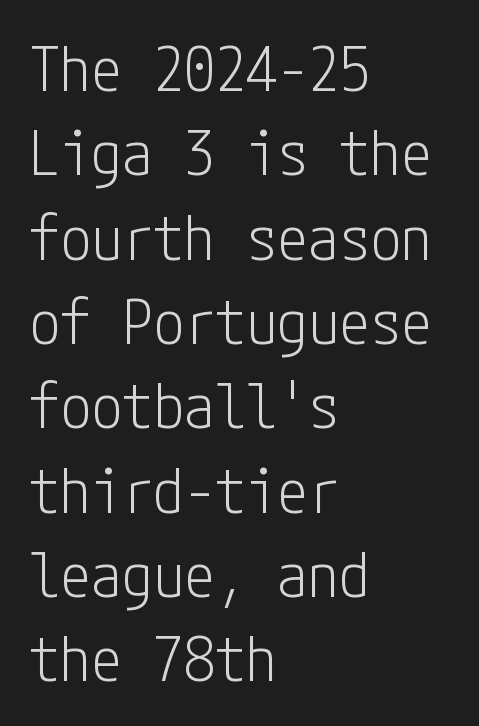
The passage is arranged the way most books set body copy — flush left. The designer went with a sans here, leaving each stem footless. No extra ink here — the face is not bold. Honestly, the letter spacing is just normal — you wouldn't notice it. The typography opts for an upright posture over an oblique one.
